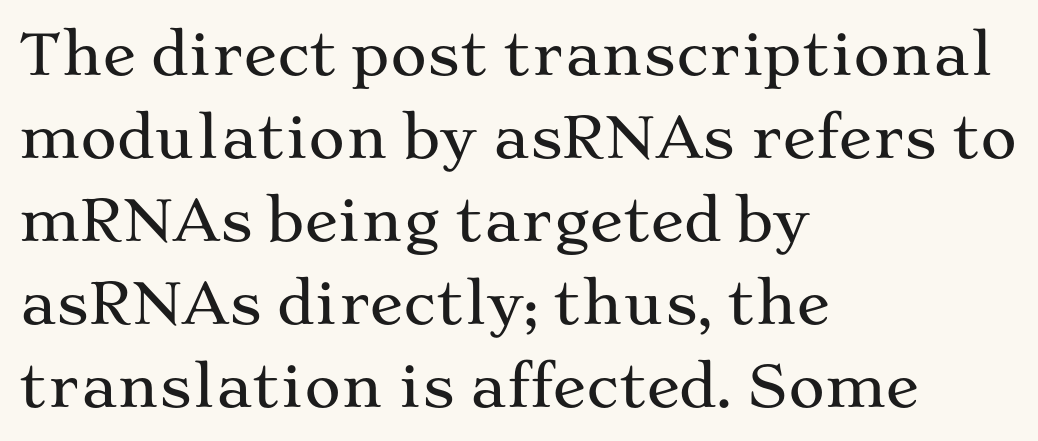
{"serif": "yes", "italic": "no", "width": "wide", "stroke_contrast": "medium", "x_height": "medium", "monospaced": "no", "underline": "no", "align": "left", "line_spacing": "normal", "line_spacing_ratio": 1.48, "letter_spacing": "normal", "letter_spacing_em": 0.0, "glyph_px": 56}
